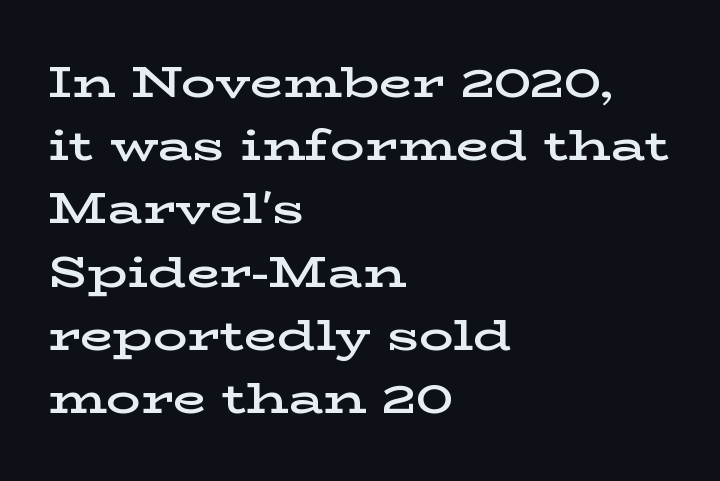
{"serif": "yes", "italic": "no", "bold": "semi", "weight": "semibold", "width": "wide", "stroke_contrast": "low", "x_height": "medium", "monospaced": "no", "underline": "no", "align": "left", "line_spacing": "normal", "line_spacing_ratio": 1.47, "letter_spacing": "normal", "letter_spacing_em": 0.0, "glyph_px": 43}
